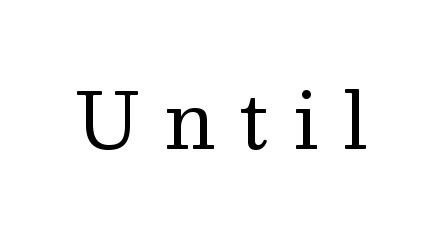
The cut favours lightness, reaching ordinary text weight at its darkest. Unmarked baselines from the first word to the last. This sample uses expanded letter spacing, leaving extra air between glyphs. Is there any slant? The stems are plumb.
